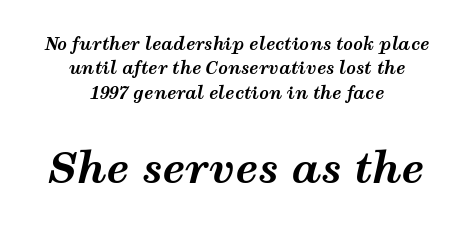
Alignment: centered. Look at the glyph heights: the lower group is clearly the bigger setting. Does the leading feel generous? No, just average. Caption: bold face, heavy strokes.
